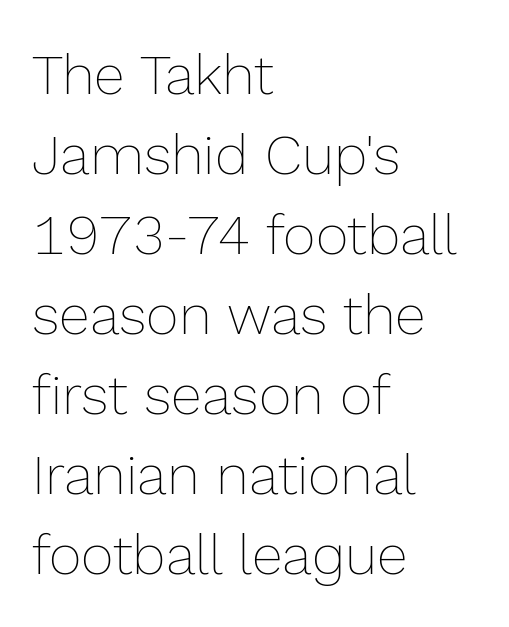
Q: Is the text bold? A: No.
Q: Is the text italic (slanted)? A: No, it is upright.
Q: Is the text underlined? A: No.
Q: How is the paragraph aligned? A: Left-aligned.
Q: Is the spacing between letters normal or unusually wide? A: Normal.
Q: Is the spacing between lines tight, normal or loose? A: Normal.
Q: Width (condensed, normal, or wide)? A: Normal.
Q: x-height? A: Medium.
Q: Monospaced? A: No.
